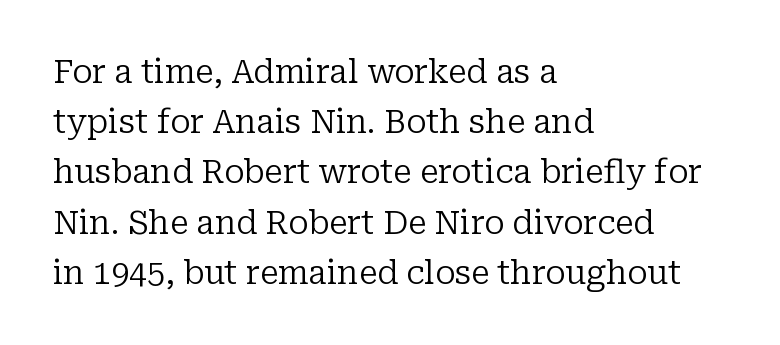
Q: Is the text bold? A: No.
Q: Is the text italic (slanted)? A: No, it is upright.
Q: Is the typeface a serif or a sans-serif typeface? A: Serif.
Q: Is the text underlined? A: No.
Q: How is the paragraph aligned? A: Left-aligned.
Q: Is the spacing between letters normal or unusually wide? A: Normal.
Q: Is the spacing between lines tight, normal or loose? A: Normal.
Q: Width (condensed, normal, or wide)? A: Normal.
Q: Stroke contrast? A: Low.
Q: x-height? A: Medium.
Q: Monospaced? A: No.
